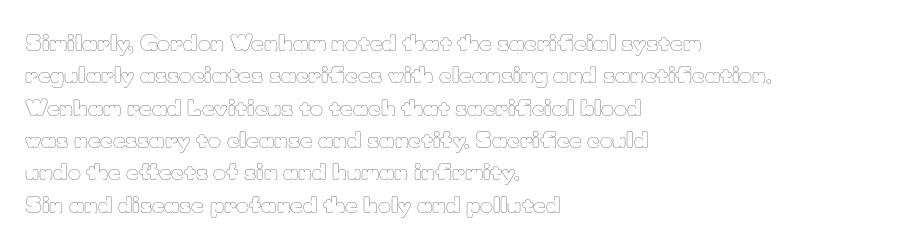
Q: Is the text bold? A: No.
Q: Is the text italic (slanted)? A: No, it is upright.
Q: Is the text underlined? A: No.
Q: How is the paragraph aligned? A: Left-aligned.
Q: Is the spacing between letters normal or unusually wide? A: Normal.
Q: Is the spacing between lines tight, normal or loose? A: Normal.
